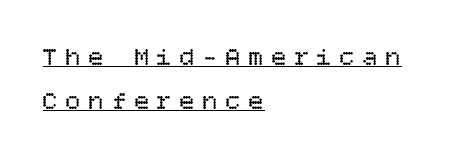
The rows are spaced the way most documents space them. The letters are spread apart with noticeably loose tracking. Like a heading marked for emphasis, these lines bear an underscore. Compared with a typical body face, this is equally light or lighter still. Casual observation: everything's shoved over to the left.
